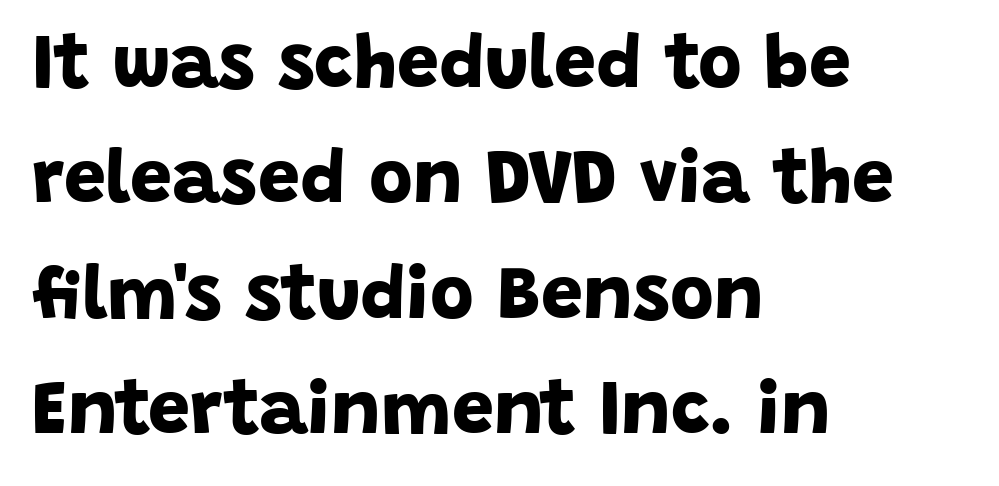
The image shows 75 px bold sans-serif type; set left-aligned, normal line spacing (1.54x), normal letter spacing, not underlined; low stroke contrast and a large x-height.
